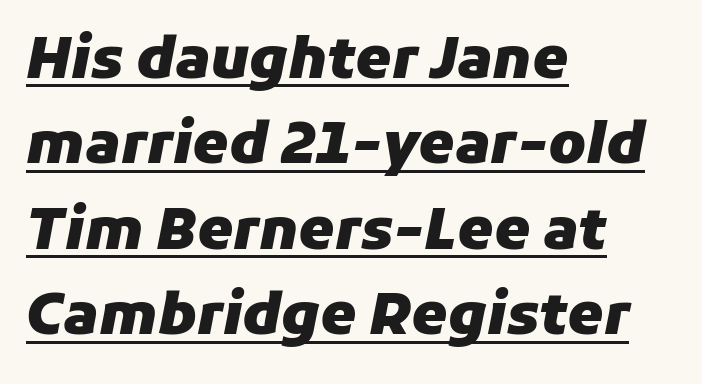
{"italic": "yes", "lean": "right", "slant_degrees": 11, "bold": "yes", "weight": "heavy", "width": "normal", "stroke_contrast": "low", "x_height": "medium", "monospaced": "no", "underline": "yes", "align": "left", "line_spacing": "normal", "line_spacing_ratio": 1.5, "letter_spacing": "normal", "letter_spacing_em": 0.0, "glyph_px": 57}
